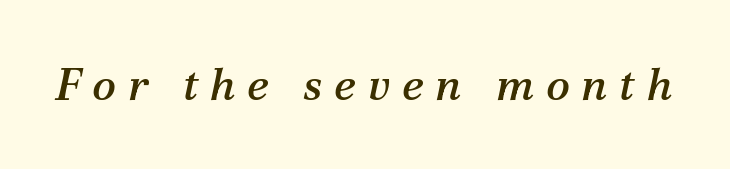
The image shows 45 px serif type, italic (leaning right); set unusually wide letter spacing (+0.26 em), not underlined; medium stroke contrast and a medium x-height.
